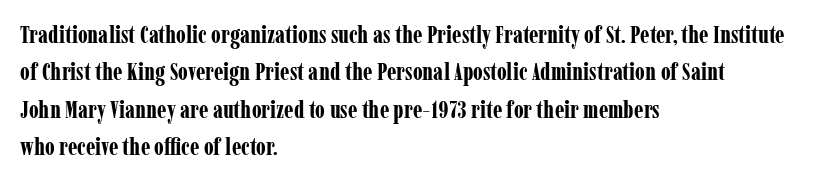
The image shows 24 px bold type, upright; set left-aligned, normal line spacing (1.56x), normal letter spacing, not underlined.
